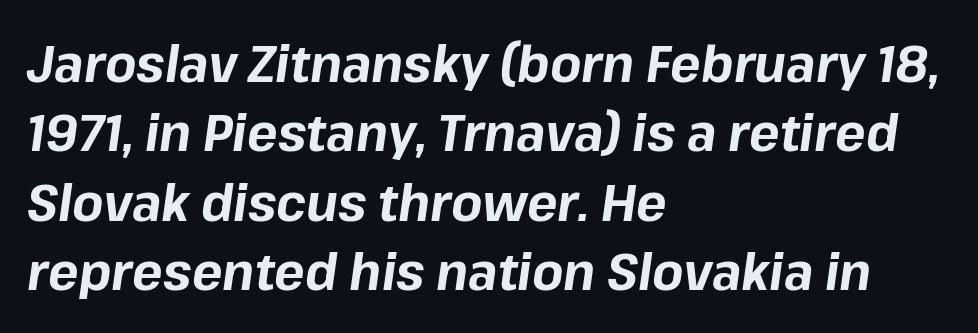
{"italic": "yes", "lean": "right", "slant_degrees": 8, "bold": "yes", "weight": "bold", "width": "normal", "stroke_contrast": "low", "x_height": "medium", "monospaced": "no", "underline": "no", "align": "left", "line_spacing": "normal", "line_spacing_ratio": 1.36, "letter_spacing": "normal", "letter_spacing_em": 0.0, "glyph_px": 51}
